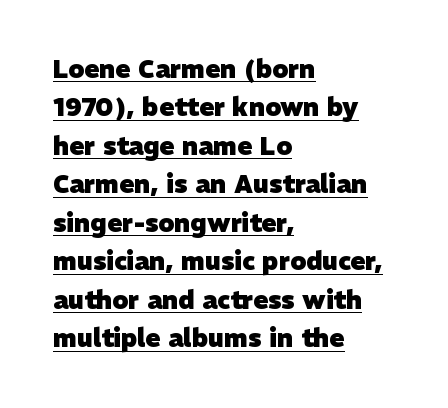
Glance below the letters and you will spot a drawn line. Tracking here is standard; glyphs follow each other at the usual distance. Pretty heavy lettering here — definitely bold. Interline gaps are of average width in this sample. The lines are quadded left.
